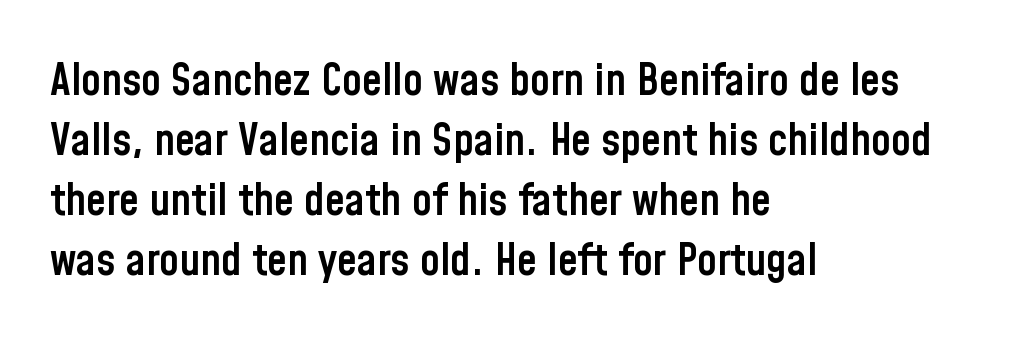
The image shows 45 px semibold, condensed sans-serif type, upright; set left-aligned, normal line spacing (1.33x), normal letter spacing, not underlined; low stroke contrast and a medium x-height.
